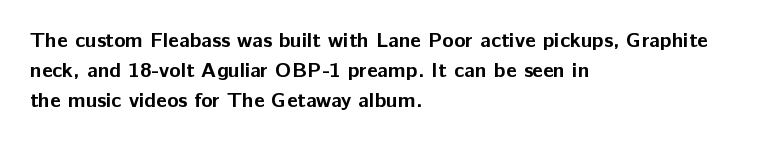
The image shows 21 px bold type, upright; set left-aligned, normal line spacing (1.42x), normal letter spacing, not underlined.
